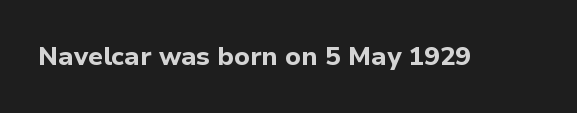
Q: Is the text bold? A: Yes.
Q: Is the text italic (slanted)? A: No, it is upright.
Q: Is the text underlined? A: No.
Q: Is the spacing between letters normal or unusually wide? A: Normal.
